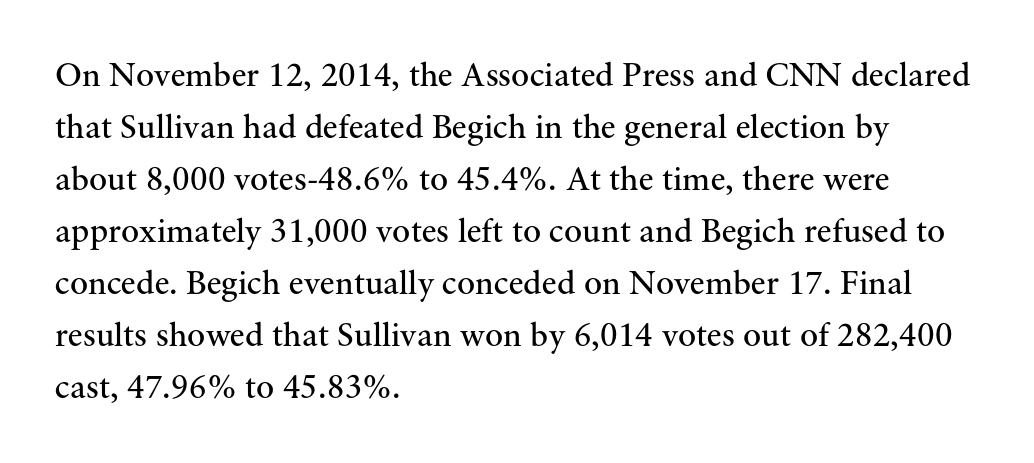
Q: Is the text bold? A: No.
Q: Is the text italic (slanted)? A: No, it is upright.
Q: Is the typeface a serif or a sans-serif typeface? A: Serif.
Q: Is the text underlined? A: No.
Q: How is the paragraph aligned? A: Left-aligned.
Q: Is the spacing between letters normal or unusually wide? A: Normal.
Q: Is the spacing between lines tight, normal or loose? A: Normal.
Q: Width (condensed, normal, or wide)? A: Normal.
Q: Stroke contrast? A: Medium.
Q: x-height? A: Small.
Q: Monospaced? A: No.
